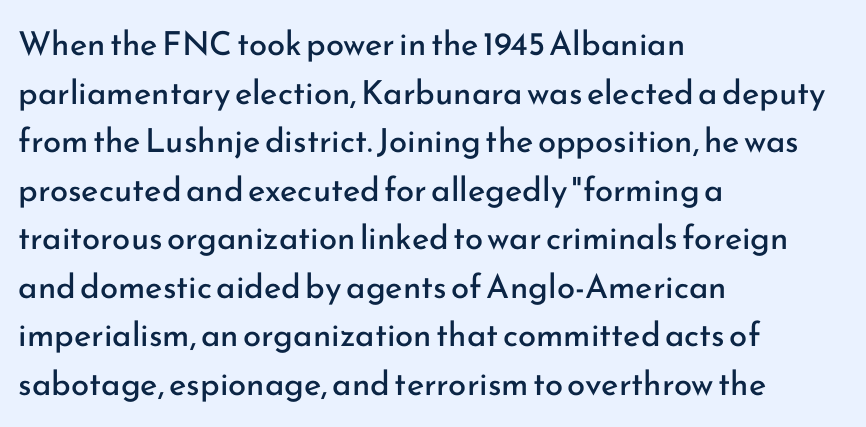
The image shows 33 px regular-weight sans-serif type, upright; set left-aligned, normal line spacing (1.47x), normal letter spacing, not underlined; low stroke contrast and a small x-height.
